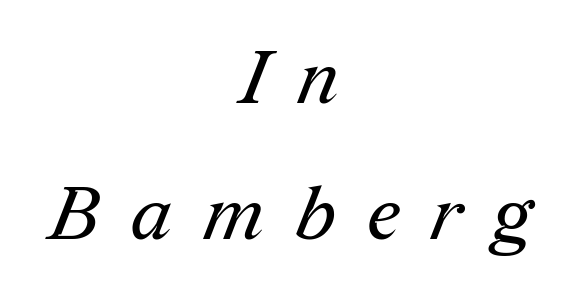
Q: Is the text bold? A: No.
Q: Is the typeface a serif or a sans-serif typeface? A: Serif.
Q: Is the text underlined? A: No.
Q: How is the paragraph aligned? A: Centered.
Q: Is the spacing between letters normal or unusually wide? A: Unusually wide.
Q: Width (condensed, normal, or wide)? A: Normal.
Q: Stroke contrast? A: Medium.
Q: x-height? A: Medium.
Q: Monospaced? A: No.
